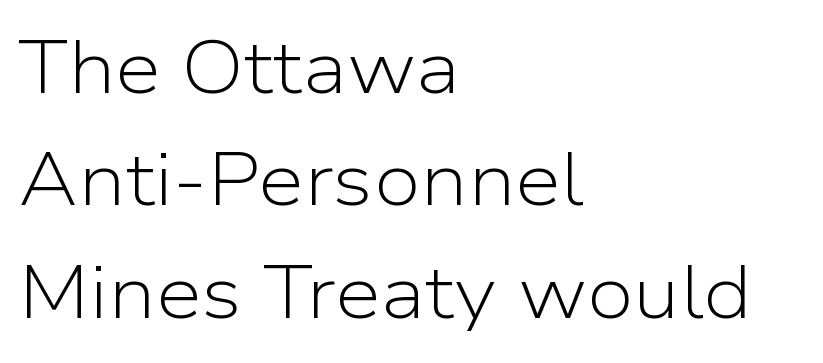
Every stem runs plumb, perpendicular to the baseline. Nothing unusual about the tracking: characters are spaced as the font intends. Weight: regular or lighter. Notice how descenders clear the ascenders below comfortably — that's standard leading.
